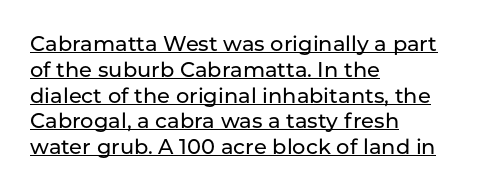
{"italic": "no", "underline": "yes", "align": "left", "line_spacing_ratio": 1.23, "letter_spacing": "normal", "letter_spacing_em": 0.0, "glyph_px": 21}
